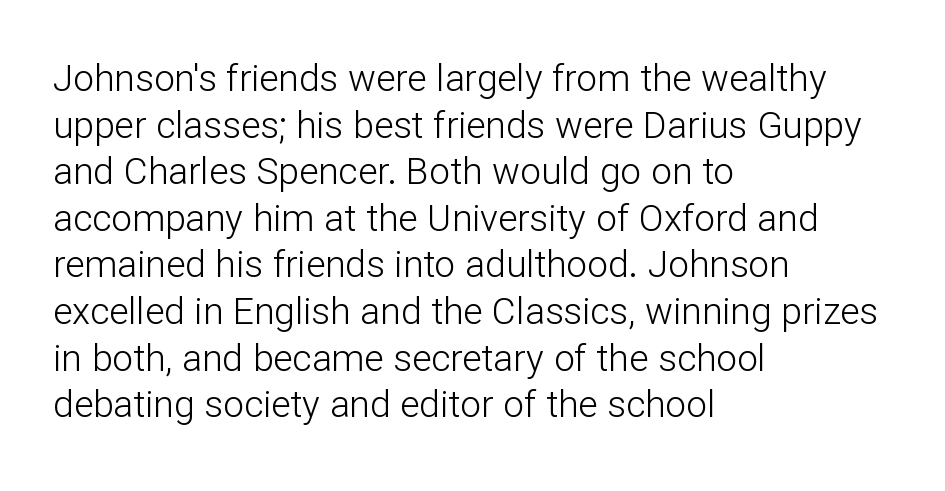
{"serif": "no", "italic": "no", "bold": "no", "weight": "light", "width": "normal", "stroke_contrast": "low", "x_height": "medium", "monospaced": "no", "underline": "no", "align": "left", "line_spacing": "normal", "line_spacing_ratio": 1.26, "letter_spacing": "normal", "letter_spacing_em": 0.0, "glyph_px": 37}
